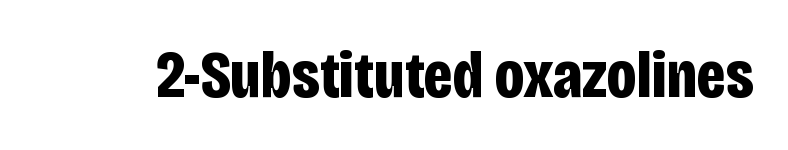
Compared with an ordinary text face, these strokes are far heavier — a full bold. Quick note: underline off. Every stem runs plumb, perpendicular to the baseline. Check where the strokes stop: nothing finishes them off — pure sans. Students, note that the glyphs here touch the page at normal intervals. Varying glyph widths throughout — classic text-font behaviour.
